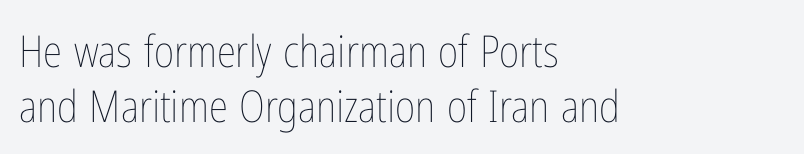
Short and long lines alike share a common starting point at left. How are the letters spaced? Ordinarily, with no added tracking. On a weight scale, this lands at 450 or below. If you drew a line through each stem, it would be perfectly vertical. You could not count columns in this text — the font is proportionally spaced. Honestly, there is no underline to notice here at all.
